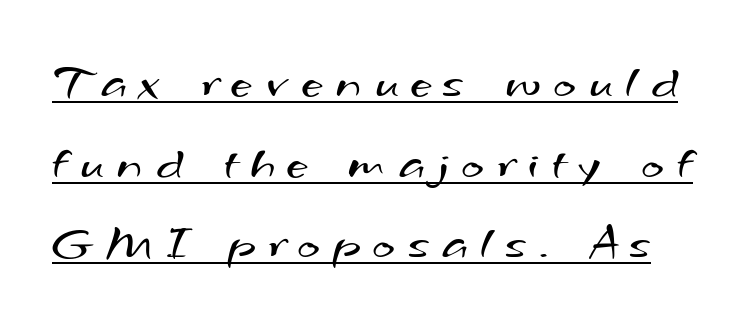
Q: Is the text bold? A: No.
Q: Is the typeface a serif or a sans-serif typeface? A: Sans-serif.
Q: Is the text underlined? A: Yes.
Q: Is the spacing between letters normal or unusually wide? A: Unusually wide.
Q: Is the spacing between lines tight, normal or loose? A: Normal.
Q: Width (condensed, normal, or wide)? A: Wide.
Q: Stroke contrast? A: Medium.
Q: x-height? A: Small.
Q: Monospaced? A: No.
